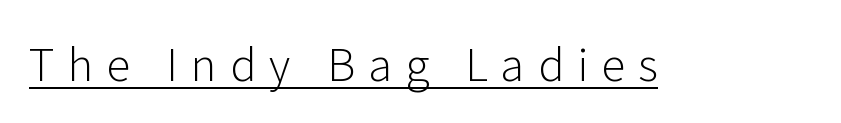
The image shows 44 px light sans-serif type, upright; set unusually wide letter spacing (+0.3 em), underlined; low stroke contrast and a medium x-height.
